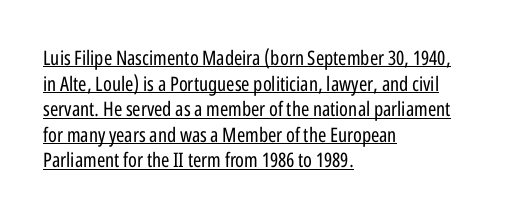
The rows are spaced the way most documents space them. The specimen includes a rule beneath the text block's lines. Heft: none added — not bold. A typesetter would call this zero additional tracking. Line beginnings align vertically; line endings do not.
